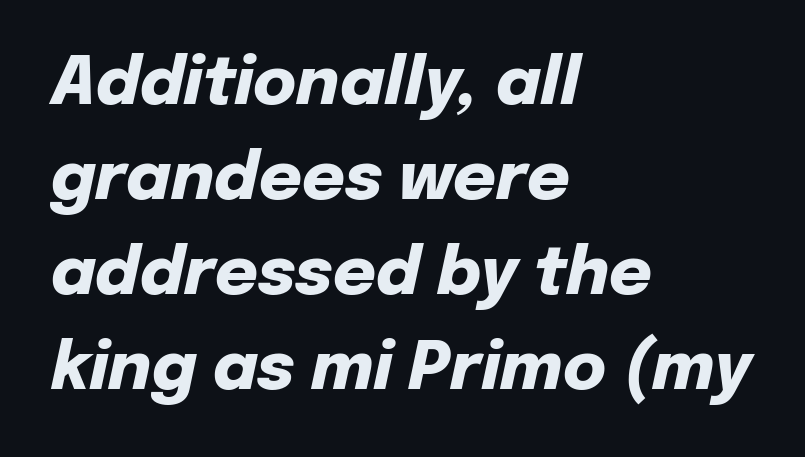
Q: Is the text bold? A: Yes.
Q: Is the text italic (slanted)? A: Yes, it leans right by about 12 degrees.
Q: Is the text underlined? A: No.
Q: How is the paragraph aligned? A: Left-aligned.
Q: Is the spacing between letters normal or unusually wide? A: Normal.
Q: Is the spacing between lines tight, normal or loose? A: Normal.
Q: Width (condensed, normal, or wide)? A: Normal.
Q: Stroke contrast? A: Low.
Q: x-height? A: Medium.
Q: Monospaced? A: No.
